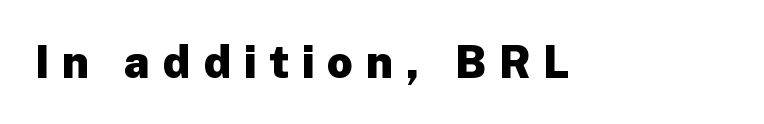
Q: Is the text bold? A: Yes.
Q: Is the text italic (slanted)? A: No, it is upright.
Q: Is the typeface a serif or a sans-serif typeface? A: Sans-serif.
Q: Is the text underlined? A: No.
Q: Is the spacing between letters normal or unusually wide? A: Unusually wide.
Q: Width (condensed, normal, or wide)? A: Normal.
Q: Stroke contrast? A: Low.
Q: x-height? A: Medium.
Q: Monospaced? A: No.
